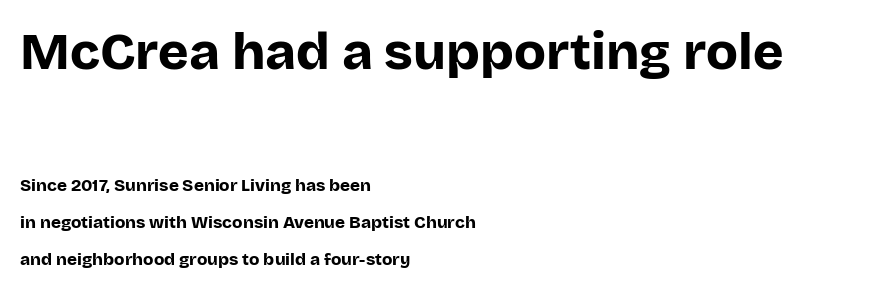
The image shows 52 px bold sans-serif type, upright; set left-aligned, loose line spacing (2.18x), normal letter spacing, not underlined; the first (top) block is 3.06x larger; low stroke contrast and a large x-height.
